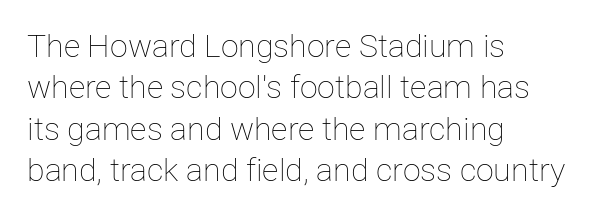
The image shows 32 px thin type, upright; set left-aligned, normal line spacing (1.29x), normal letter spacing, not underlined; low stroke contrast and a medium x-height.
